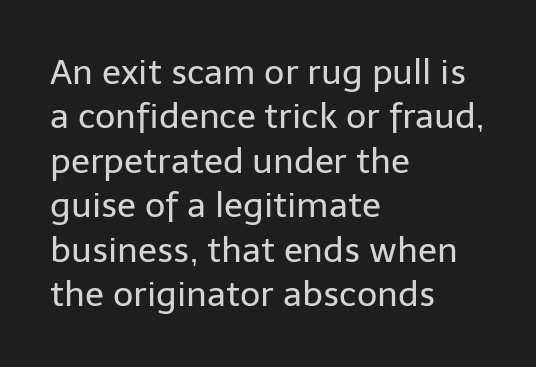
{"serif": "no", "italic": "no", "bold": "no", "weight": "regular", "width": "normal", "stroke_contrast": "low", "x_height": "medium", "monospaced": "no", "underline": "no", "align": "left", "line_spacing": "normal", "line_spacing_ratio": 1.27, "letter_spacing": "normal", "letter_spacing_em": 0.0, "glyph_px": 35}
